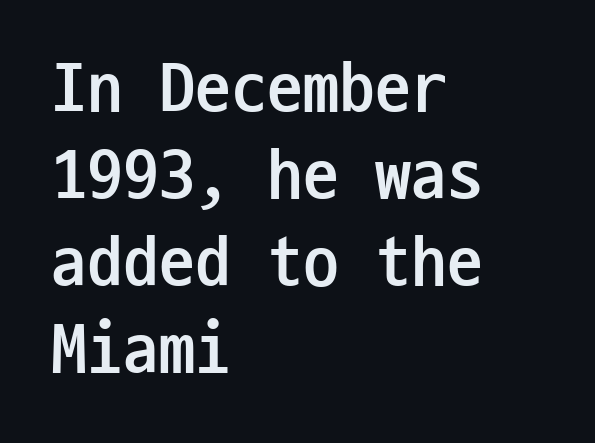
Stroke terminals: plain, sans-serif. The sample has been set heavy, in full bold. If you drew a ruler down the left edge, every line would touch it. The passage shown is typed in a monospace face where columns stay perfectly aligned. Underline: absent. A roman cut, with each character standing at attention.
